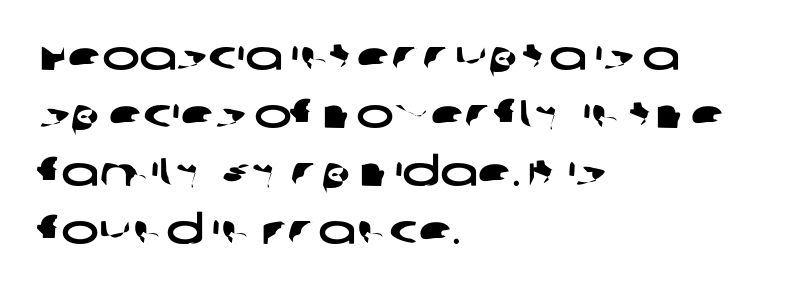
Underlining? Definitely not there. The rendering uses natural spacing where letterforms have individual widths. The passage is arranged the way most books set body copy — flush left. Between one letter and the next there's only the usual sliver of space. Is there much room between lines? A standard amount, neither cramped nor airy. Letterform terminals end flat and unadorned throughout the passage.
